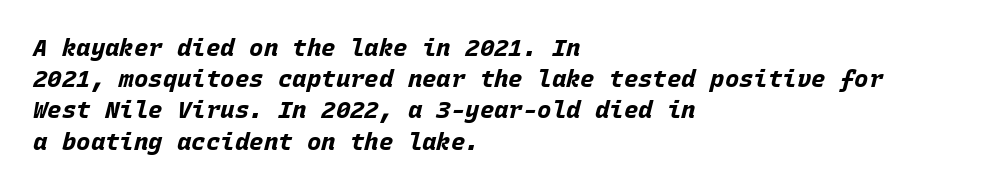
Tracking value appears to be zero — textbook default spacing. Every row of glyphs begins at an identical x-position on the left. Style check: oblique. The letters are bold, with thick, heavy strokes. Quick note: underline off. The passage shown stacks its lines at a standard gap.
